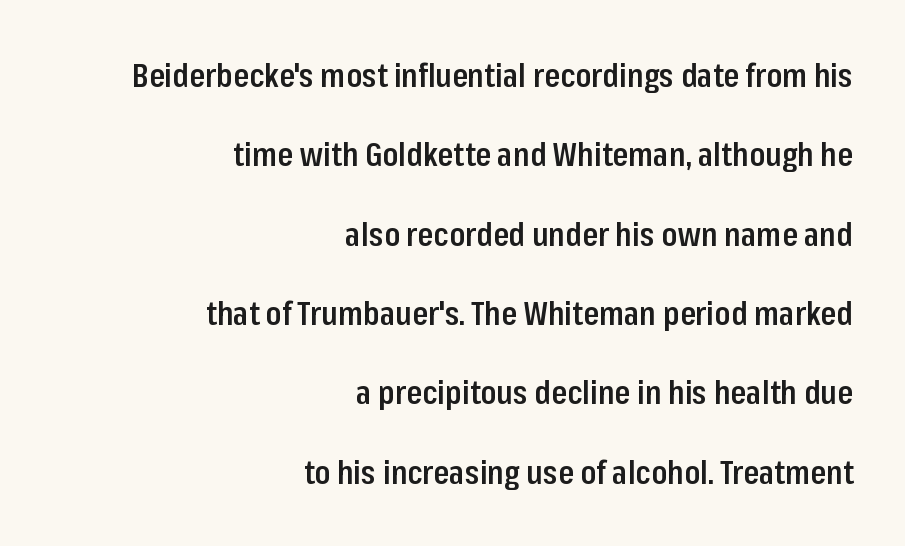
{"serif": "no", "italic": "no", "bold": "semi", "weight": "semibold", "width": "condensed", "stroke_contrast": "low", "x_height": "medium", "monospaced": "no", "underline": "no", "align": "right", "line_spacing": "loose", "line_spacing_ratio": 2.48, "letter_spacing": "normal", "letter_spacing_em": 0.0, "glyph_px": 32}
